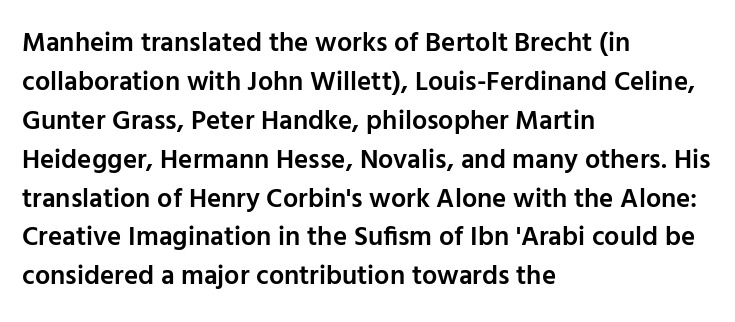
Spacing between characters is what you'd get straight out of the box. The space directly below the letters is spotless. The lines are quadded left. This sample uses an upright cut, with every glyph sitting square on the baseline. Look at the stroke-to-counter ratio: somewhat heavy, a semibold.
